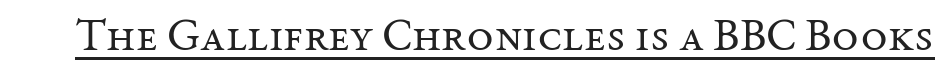
Q: Is the text bold? A: No.
Q: Is the text italic (slanted)? A: No, it is upright.
Q: Is the typeface a serif or a sans-serif typeface? A: Serif.
Q: Is the text underlined? A: Yes.
Q: Is the spacing between letters normal or unusually wide? A: Normal.
Q: Width (condensed, normal, or wide)? A: Normal.
Q: Stroke contrast? A: Medium.
Q: x-height? A: Medium.
Q: Monospaced? A: No.
